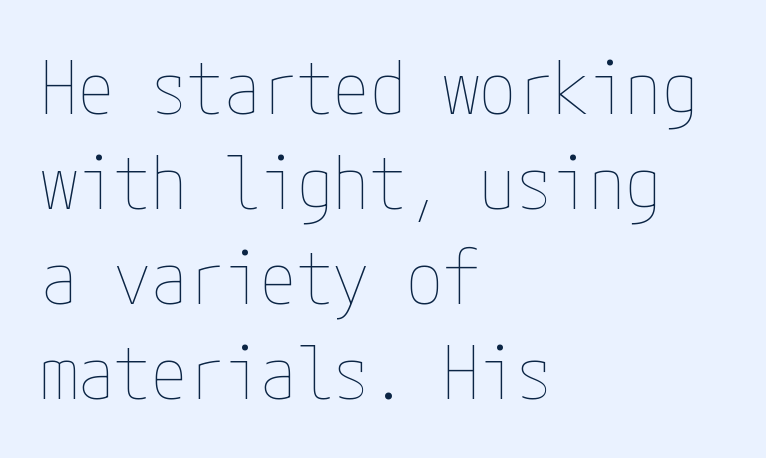
The compositor pushed each line to the left boundary. Nope, not italic — everything's standing straight. A normal amount of white space separates one row of letters from the next. Weight class: somewhere from thin through regular. The letterforms sit shoulder to shoulder at normal distance.
